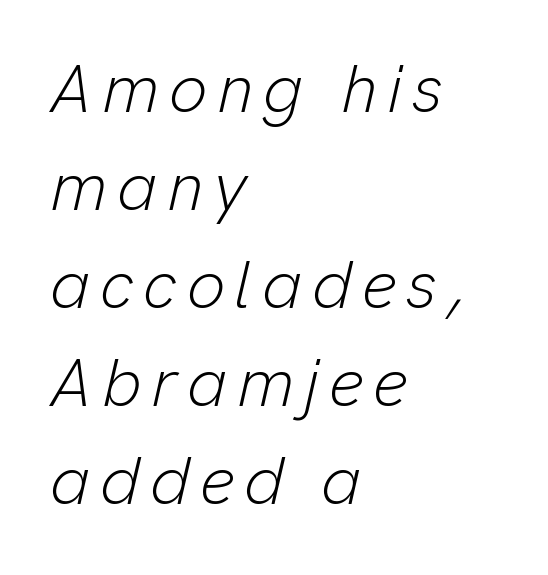
Italic? Definitely — the glyphs are oblique. Any mark beneath the type? The region is blank. Compared with a typical body face, this is equally light or lighter still. Every row of glyphs begins at an identical x-position on the left. This sample has the flowing, uneven cadence of proportional lettering.
